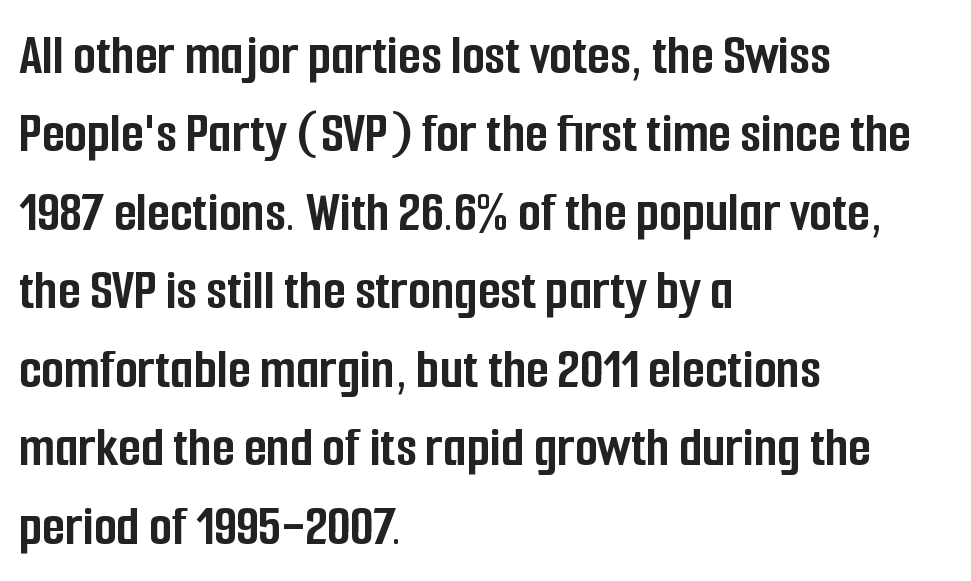
Q: Is the text bold? A: Yes.
Q: Is the text italic (slanted)? A: No, it is upright.
Q: Is the typeface a serif or a sans-serif typeface? A: Sans-serif.
Q: Is the text underlined? A: No.
Q: How is the paragraph aligned? A: Left-aligned.
Q: Is the spacing between letters normal or unusually wide? A: Normal.
Q: Is the spacing between lines tight, normal or loose? A: Normal.
Q: Width (condensed, normal, or wide)? A: Condensed.
Q: Stroke contrast? A: Low.
Q: x-height? A: Medium.
Q: Monospaced? A: No.
